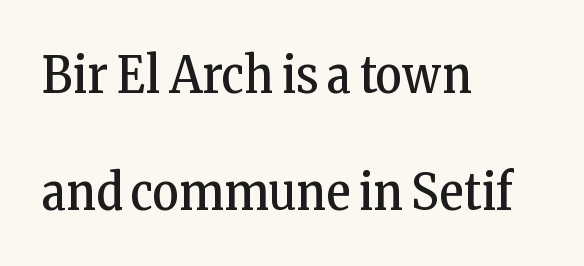
Short note: letters normally spaced. The area under the type is left untouched. The passage shown is typed in a proportional face where columns would drift. Reading down the column, the eye jumps a long way to each next line.
